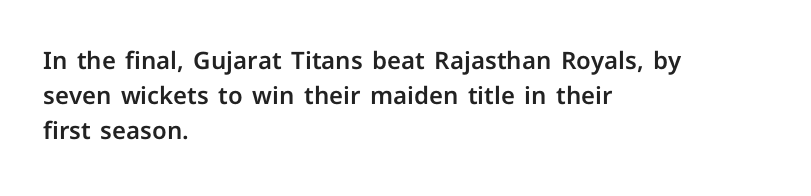
Q: Is the text italic (slanted)? A: No, it is upright.
Q: Is the text underlined? A: No.
Q: How is the paragraph aligned? A: Left-aligned.
Q: Is the spacing between letters normal or unusually wide? A: Normal.
Q: Is the spacing between lines tight, normal or loose? A: Normal.
